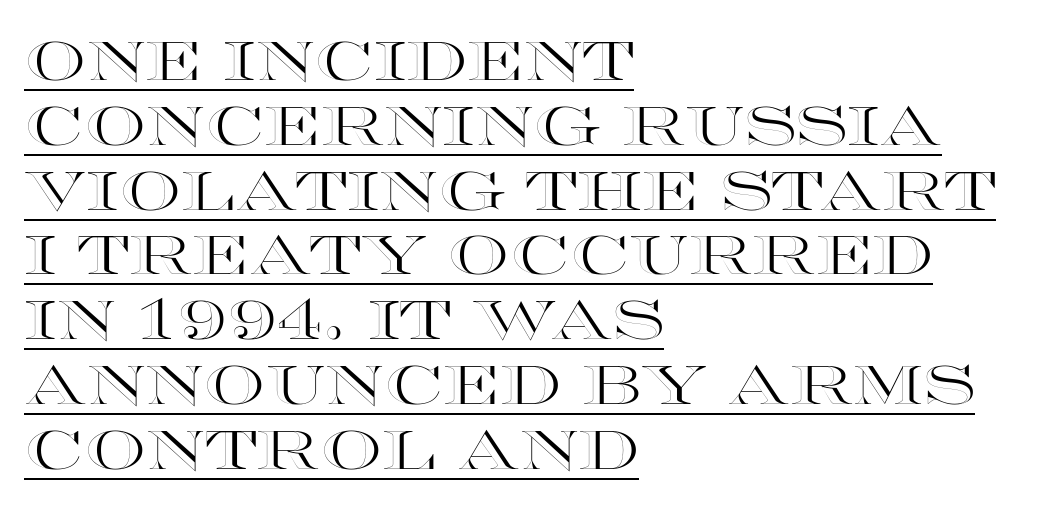
Q: Is the text italic (slanted)? A: No, it is upright.
Q: Is the text underlined? A: Yes.
Q: How is the paragraph aligned? A: Left-aligned.
Q: Is the spacing between letters normal or unusually wide? A: Normal.
Q: Width (condensed, normal, or wide)? A: Wide.
Q: x-height? A: Large.
Q: Monospaced? A: No.
